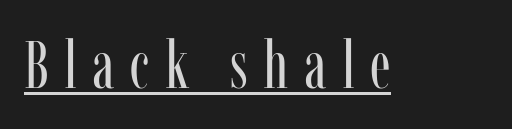
{"serif": "yes", "italic": "no", "bold": "no", "weight": "regular", "width": "condensed", "stroke_contrast": "low", "x_height": "medium", "monospaced": "no", "underline": "yes", "letter_spacing": "wide", "letter_spacing_em": 0.23, "glyph_px": 67}
